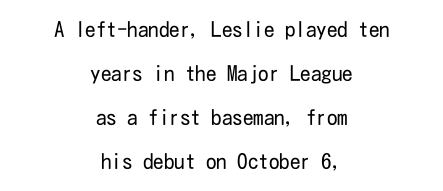
Q: Is the text bold? A: No.
Q: Is the text italic (slanted)? A: No, it is upright.
Q: Is the text underlined? A: No.
Q: How is the paragraph aligned? A: Centered.
Q: Is the spacing between letters normal or unusually wide? A: Normal.
Q: Is the spacing between lines tight, normal or loose? A: Loose.
